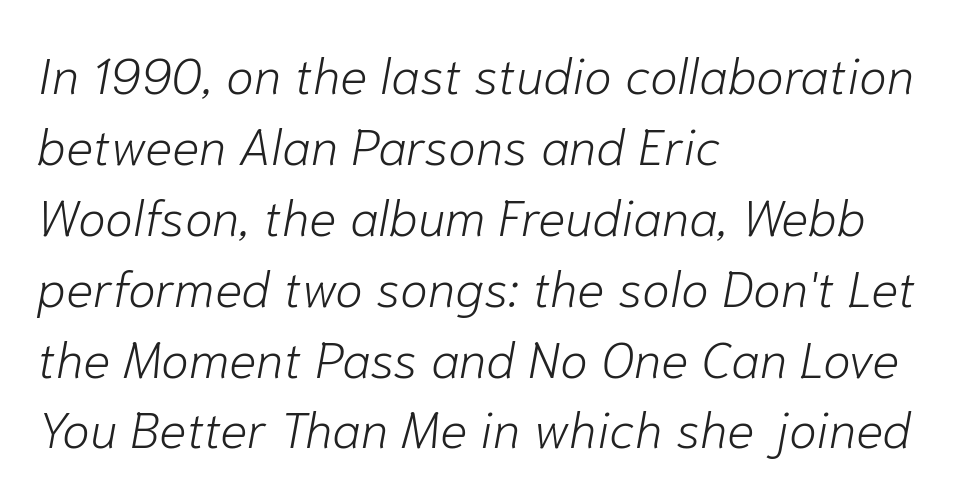
Q: Is the text bold? A: No.
Q: Is the text italic (slanted)? A: Yes, it leans right by about 10 degrees.
Q: Is the text underlined? A: No.
Q: How is the paragraph aligned? A: Left-aligned.
Q: Is the spacing between letters normal or unusually wide? A: Normal.
Q: Is the spacing between lines tight, normal or loose? A: Normal.
Q: Width (condensed, normal, or wide)? A: Normal.
Q: Stroke contrast? A: Low.
Q: x-height? A: Medium.
Q: Monospaced? A: No.
